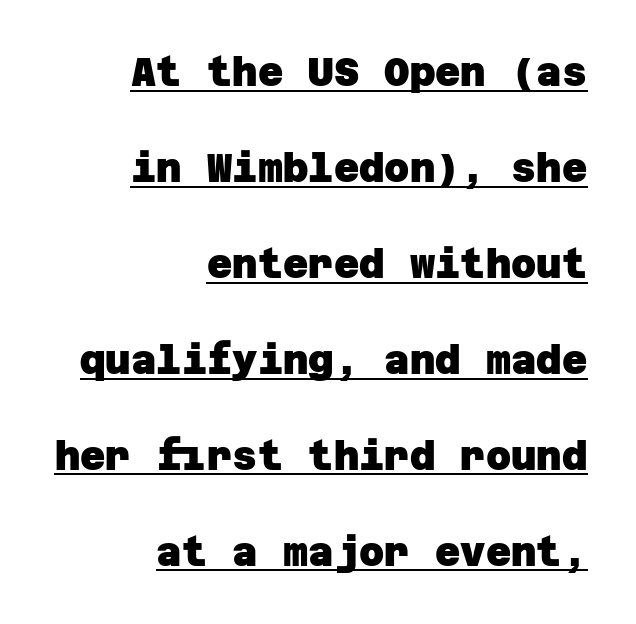
The typesetting leans heavy: a genuine bold. The setting favours the right margin, as signatures and pull-quotes sometimes do. Tracking here is standard; glyphs follow each other at the usual distance. The type family on display is of the sans-serif kind. How would I describe the line gaps? Wide and relaxed.
